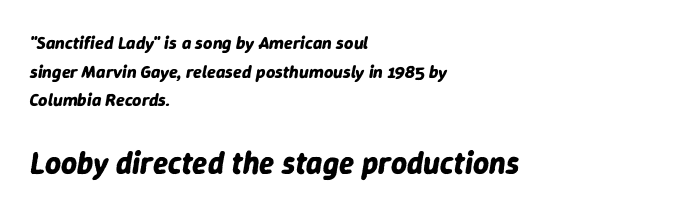
Successive baselines arrive at the customary interval. Slant detected: the letters are inclined. Nobody touched the tracking dial on this one. Size contrast runs from small at the top to large at the bottom. Descenders hang freely into open space.
